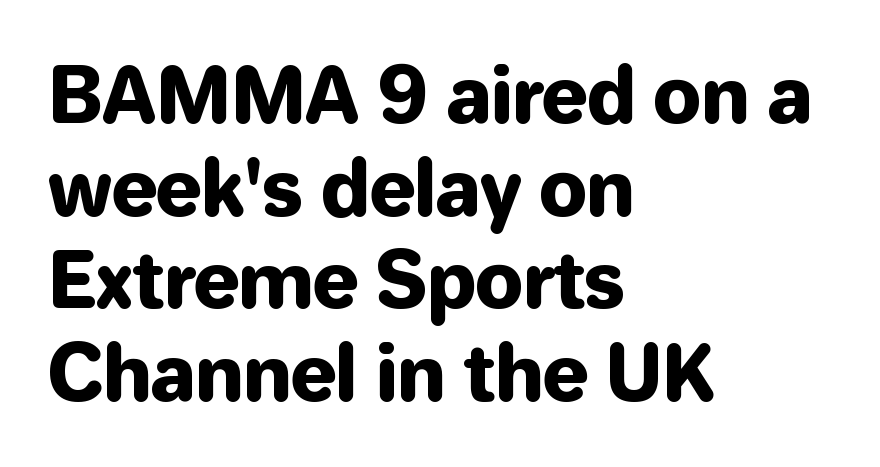
Layout note: lines flush left. The passage shown is typed in a proportional face where columns would drift. Honestly, the letter spacing is just normal — you wouldn't notice it. Ascenders rise straight up at ninety degrees. Bare-footed words on every line. The glyphs in this specimen are sans serif.
